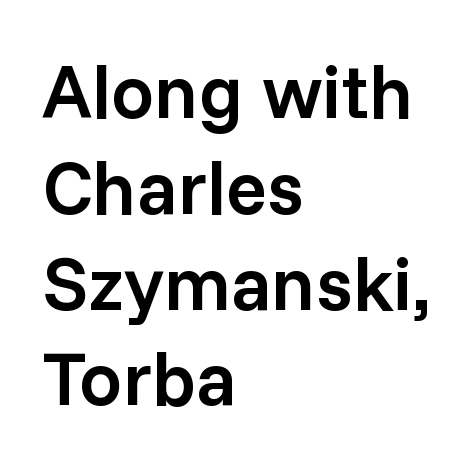
Decoration check: the copy has no underline. Semibold letterforms, between regular and bold. Where is the straight margin? On the left. What kind of face is this? One without serifs — a sans. How would I describe the line gaps? Plain and ordinary. The face used here is proportionally spaced, like ordinary book or web type.
